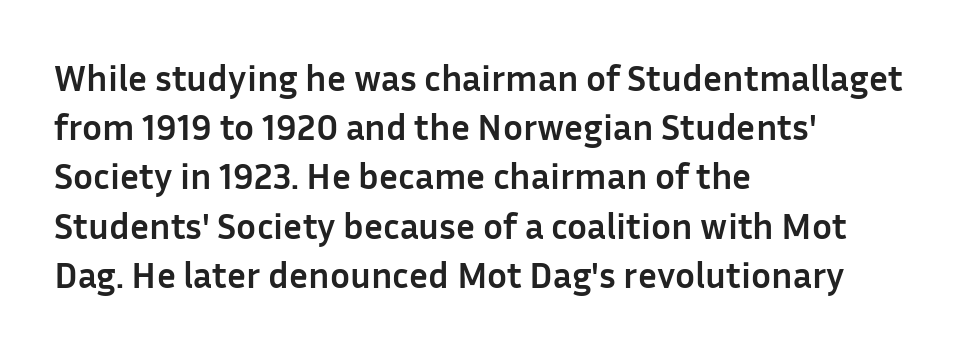
Q: Is the text bold? A: Yes.
Q: Is the text italic (slanted)? A: No, it is upright.
Q: Is the typeface a serif or a sans-serif typeface? A: Sans-serif.
Q: Is the text underlined? A: No.
Q: How is the paragraph aligned? A: Left-aligned.
Q: Is the spacing between letters normal or unusually wide? A: Normal.
Q: Is the spacing between lines tight, normal or loose? A: Normal.
Q: Width (condensed, normal, or wide)? A: Normal.
Q: Stroke contrast? A: Low.
Q: x-height? A: Medium.
Q: Monospaced? A: No.
